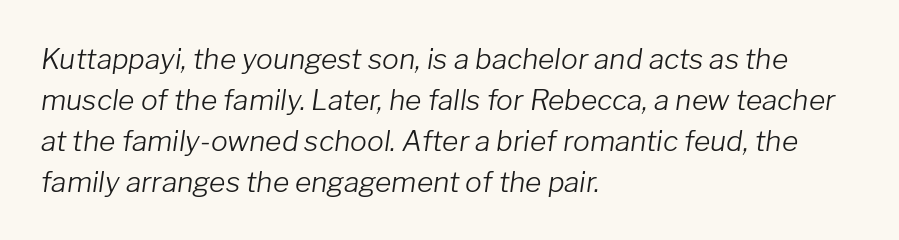
Q: Is the text bold? A: No.
Q: Is the text italic (slanted)? A: Yes, it leans right by about 8 degrees.
Q: Is the text underlined? A: No.
Q: How is the paragraph aligned? A: Left-aligned.
Q: Is the spacing between letters normal or unusually wide? A: Normal.
Q: Is the spacing between lines tight, normal or loose? A: Normal.
Q: Width (condensed, normal, or wide)? A: Normal.
Q: Stroke contrast? A: Low.
Q: x-height? A: Medium.
Q: Monospaced? A: No.
